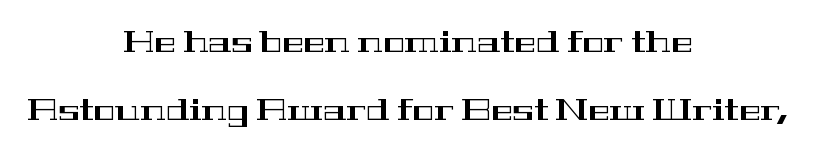
Q: Is the text italic (slanted)? A: No, it is upright.
Q: Is the typeface a serif or a sans-serif typeface? A: Serif.
Q: Is the text underlined? A: No.
Q: How is the paragraph aligned? A: Centered.
Q: Is the spacing between letters normal or unusually wide? A: Normal.
Q: Is the spacing between lines tight, normal or loose? A: Loose.
Q: Width (condensed, normal, or wide)? A: Wide.
Q: Stroke contrast? A: High.
Q: x-height? A: Medium.
Q: Monospaced? A: No.
